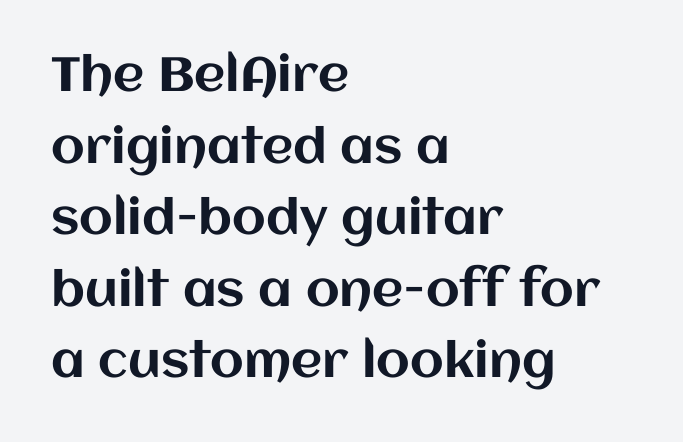
Q: Is the text italic (slanted)? A: No, it is upright.
Q: Is the text underlined? A: No.
Q: How is the paragraph aligned? A: Left-aligned.
Q: Is the spacing between letters normal or unusually wide? A: Normal.
Q: Is the spacing between lines tight, normal or loose? A: Normal.
Q: Width (condensed, normal, or wide)? A: Normal.
Q: Stroke contrast? A: Medium.
Q: x-height? A: Large.
Q: Monospaced? A: No.
